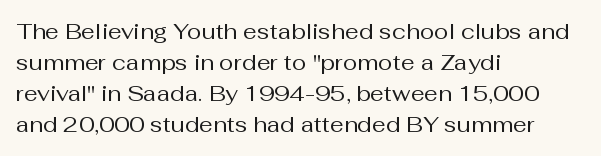
Q: Is the text bold? A: No.
Q: Is the text italic (slanted)? A: No, it is upright.
Q: Is the text underlined? A: No.
Q: How is the paragraph aligned? A: Left-aligned.
Q: Is the spacing between letters normal or unusually wide? A: Normal.
Q: Is the spacing between lines tight, normal or loose? A: Normal.
